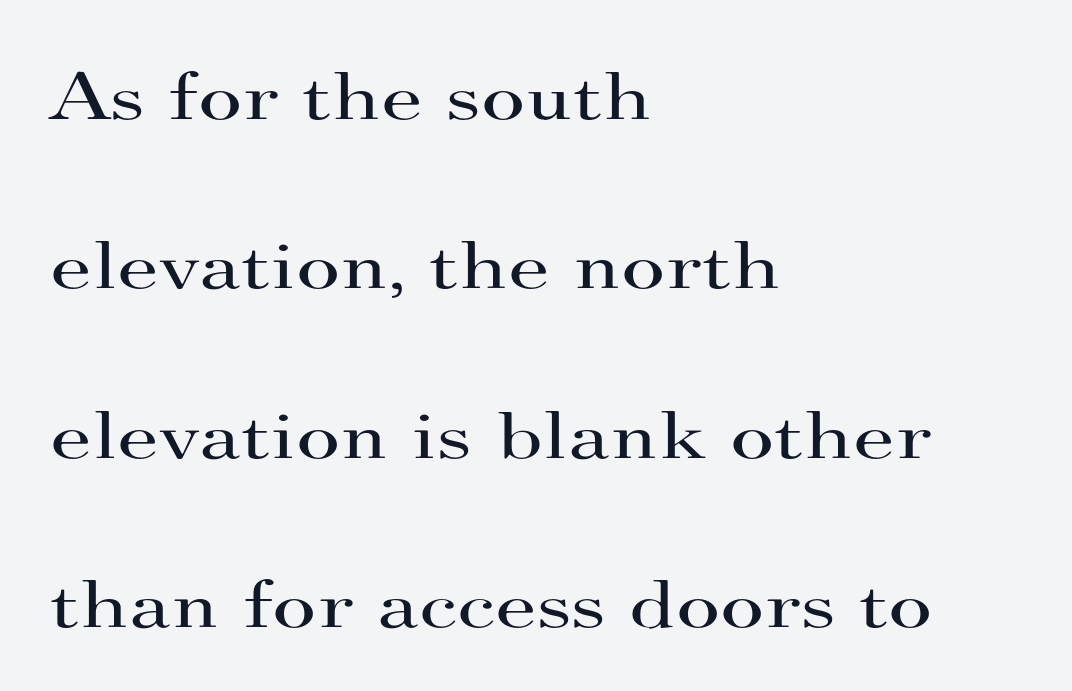
The image shows 68 px regular-weight, wide serif type, upright; set left-aligned, loose line spacing (2.49x), normal letter spacing, not underlined; high stroke contrast and a small x-height.
